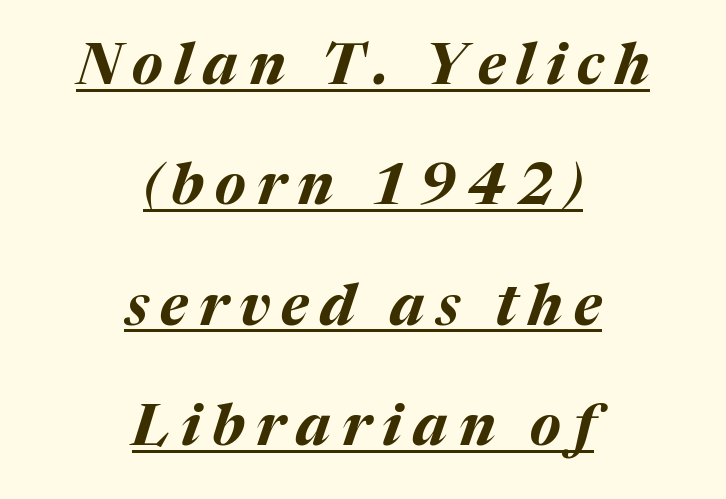
Q: Is the text bold? A: Yes.
Q: Is the text italic (slanted)? A: Yes, it leans right by about 17 degrees.
Q: Is the text underlined? A: Yes.
Q: How is the paragraph aligned? A: Centered.
Q: Is the spacing between letters normal or unusually wide? A: Unusually wide.
Q: Is the spacing between lines tight, normal or loose? A: Loose.
Q: Width (condensed, normal, or wide)? A: Normal.
Q: Stroke contrast? A: Medium.
Q: x-height? A: Medium.
Q: Monospaced? A: No.
